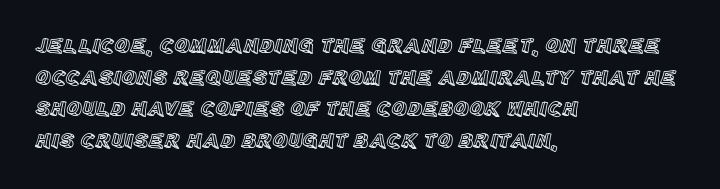
Q: Is the text italic (slanted)? A: Yes.
Q: Is the text underlined? A: No.
Q: How is the paragraph aligned? A: Left-aligned.
Q: Is the spacing between letters normal or unusually wide? A: Normal.
Q: Is the spacing between lines tight, normal or loose? A: Normal.
